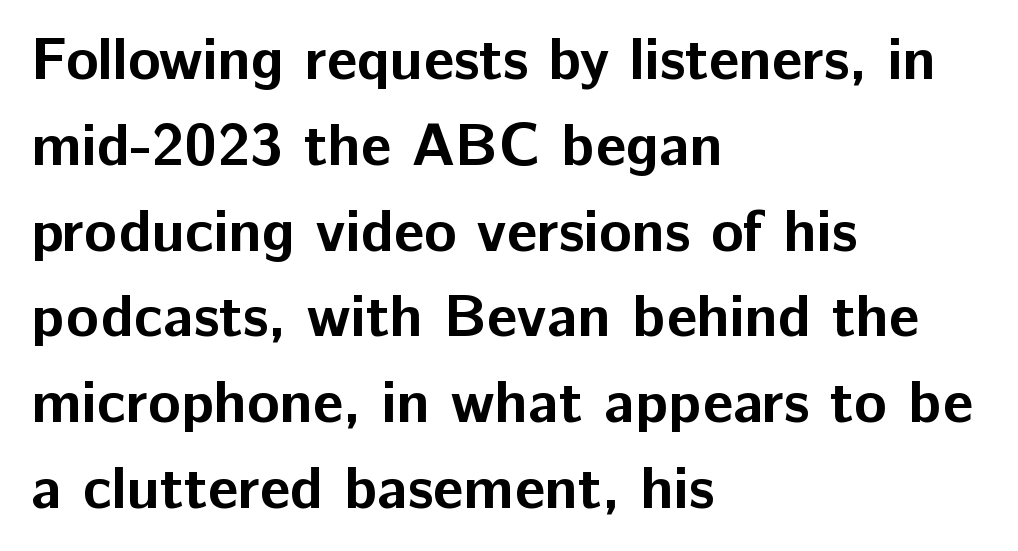
Style check: upright. How heavy is the stroke? Heavy — this is a bold. A typesetter would label this face a sans. If you measured baseline to baseline, you'd find a middling distance.
